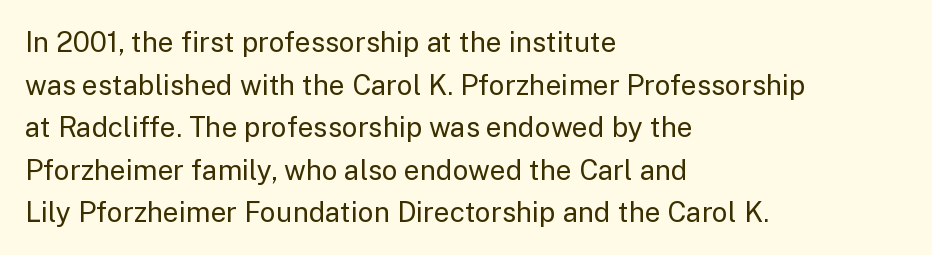
Tracking value appears to be zero — textbook default spacing. Alignment: flush left. In terms of letterform style, serifs are entirely absent. The weight tops out at a normal text grade.
